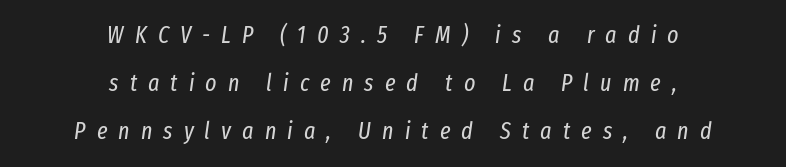
{"italic": "yes", "lean": "right", "slant_degrees": 8, "bold": "no", "underline": "no", "align": "center", "line_spacing": "loose", "line_spacing_ratio": 2.01, "letter_spacing": "wide", "letter_spacing_em": 0.46, "glyph_px": 24}
